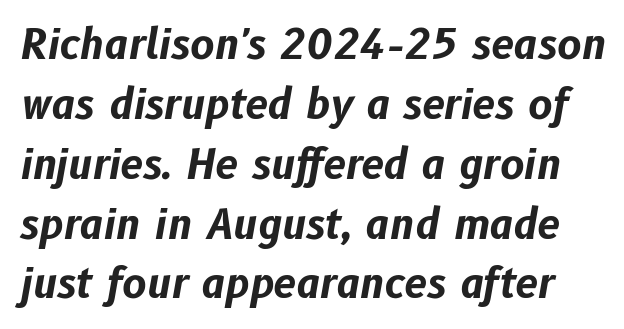
{"italic": "yes", "lean": "right", "slant_degrees": 10, "bold": "yes", "weight": "bold", "width": "normal", "stroke_contrast": "low", "x_height": "medium", "monospaced": "no", "underline": "no", "line_spacing": "normal", "line_spacing_ratio": 1.46, "letter_spacing": "normal", "letter_spacing_em": 0.0, "glyph_px": 41}
